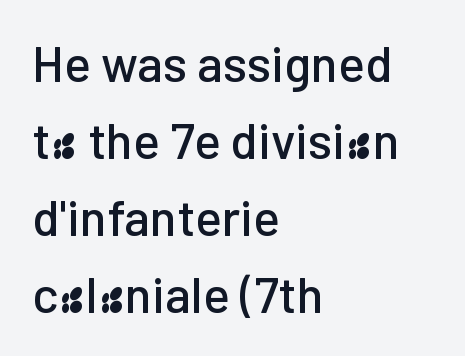
The image shows 50 px sans-serif type, upright; set left-aligned, normal line spacing (1.54x), normal letter spacing, not underlined; low stroke contrast and a medium x-height.
